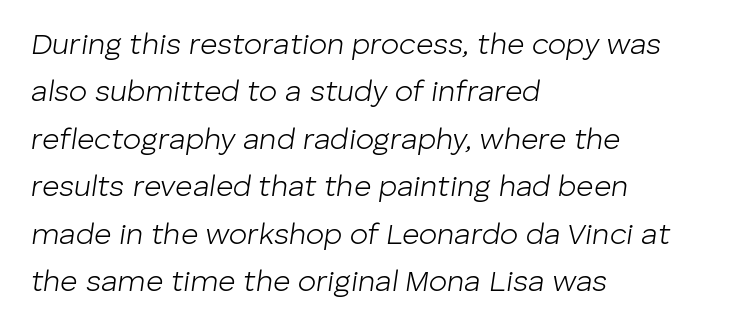
The image shows 30 px light type, italic (leaning right); set left-aligned, normal line spacing (1.58x), normal letter spacing, not underlined; low stroke contrast and a medium x-height.
